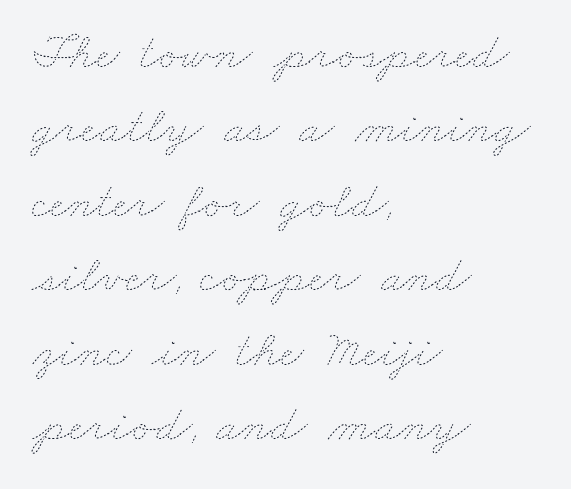
Q: Is the text bold? A: No.
Q: Is the text underlined? A: No.
Q: How is the paragraph aligned? A: Left-aligned.
Q: Is the spacing between letters normal or unusually wide? A: Normal.
Q: Is the spacing between lines tight, normal or loose? A: Normal.
Q: Width (condensed, normal, or wide)? A: Wide.
Q: Stroke contrast? A: Low.
Q: x-height? A: Small.
Q: Monospaced? A: No.
